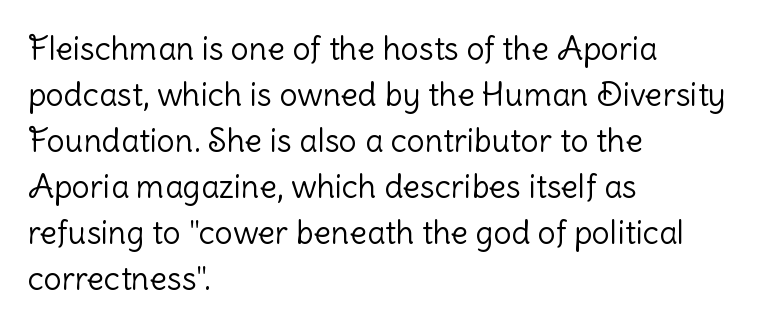
Q: Is the text bold? A: No.
Q: Is the text italic (slanted)? A: No, it is upright.
Q: Is the typeface a serif or a sans-serif typeface? A: Sans-serif.
Q: Is the text underlined? A: No.
Q: How is the paragraph aligned? A: Left-aligned.
Q: Is the spacing between letters normal or unusually wide? A: Normal.
Q: Is the spacing between lines tight, normal or loose? A: Normal.
Q: Width (condensed, normal, or wide)? A: Normal.
Q: Stroke contrast? A: Low.
Q: x-height? A: Medium.
Q: Monospaced? A: No.
